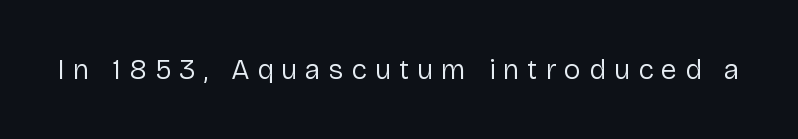
Q: Is the text bold? A: No.
Q: Is the text italic (slanted)? A: No, it is upright.
Q: Is the typeface a serif or a sans-serif typeface? A: Sans-serif.
Q: Is the text underlined? A: No.
Q: Is the spacing between letters normal or unusually wide? A: Unusually wide.
Q: Width (condensed, normal, or wide)? A: Normal.
Q: Stroke contrast? A: Low.
Q: x-height? A: Medium.
Q: Monospaced? A: No.
